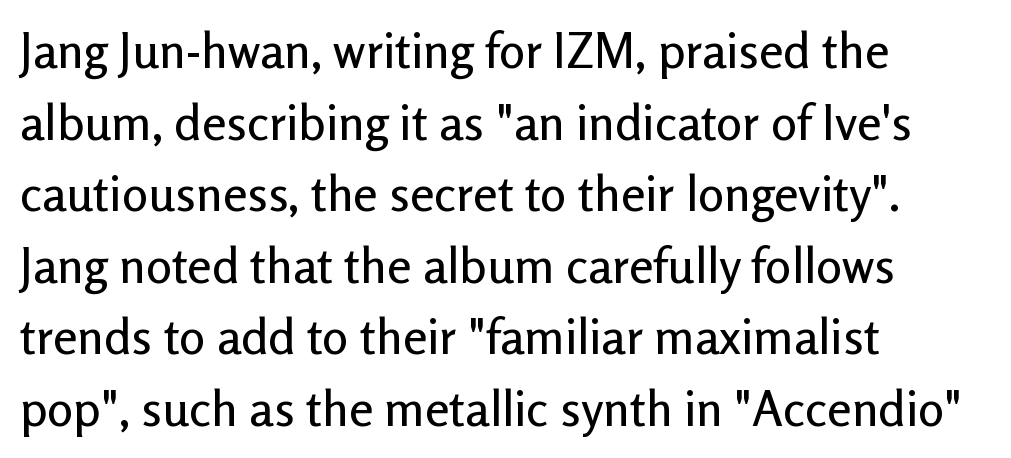
Q: Is the text italic (slanted)? A: No, it is upright.
Q: Is the typeface a serif or a sans-serif typeface? A: Sans-serif.
Q: Is the text underlined? A: No.
Q: How is the paragraph aligned? A: Left-aligned.
Q: Is the spacing between letters normal or unusually wide? A: Normal.
Q: Is the spacing between lines tight, normal or loose? A: Normal.
Q: Width (condensed, normal, or wide)? A: Normal.
Q: Stroke contrast? A: Low.
Q: x-height? A: Medium.
Q: Monospaced? A: No.
